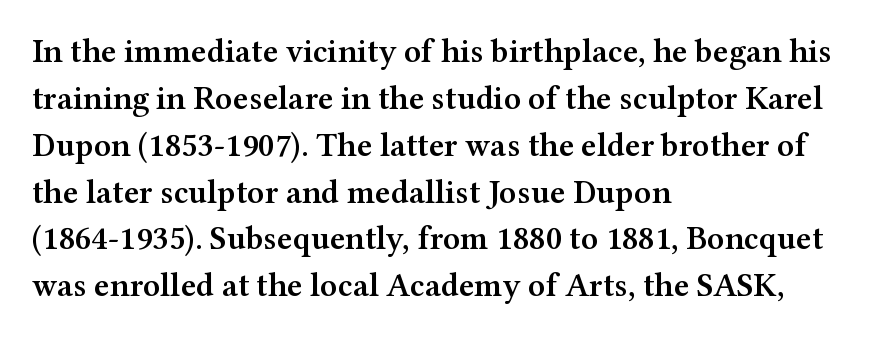
Q: Is the text bold? A: Semi-bold.
Q: Is the text italic (slanted)? A: No, it is upright.
Q: Is the typeface a serif or a sans-serif typeface? A: Serif.
Q: Is the text underlined? A: No.
Q: How is the paragraph aligned? A: Left-aligned.
Q: Is the spacing between letters normal or unusually wide? A: Normal.
Q: Is the spacing between lines tight, normal or loose? A: Normal.
Q: Width (condensed, normal, or wide)? A: Wide.
Q: Stroke contrast? A: Medium.
Q: x-height? A: Medium.
Q: Monospaced? A: No.
